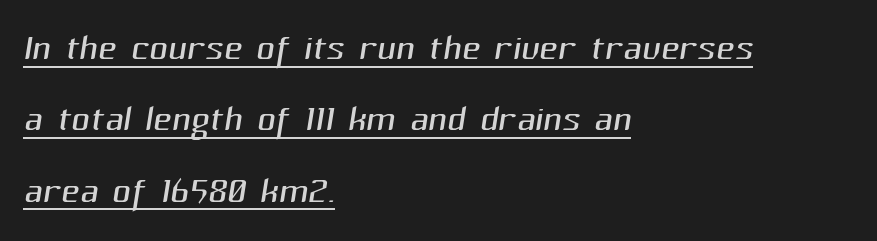
Here the designer chose a conventional face with non-uniform glyph widths. The rows are spaced the way most documents space them. Unlike a traditional serif, this face leaves its strokes unadorned. Looks like someone drew a line under every word here. The text block is weighted toward the left margin, trailing off unevenly rightward. Here the glyphs are tracked normally, forming tight word shapes.
